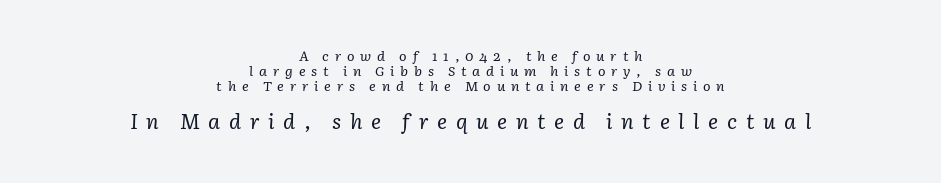
Which of the two is more prominent by size? The second, at the bottom. Descender tails drop into unmarked territory. The specimen reads as italic at a glance. Is the stroke heavy? The answer is a plain regular-or-lighter. Honestly, the rows look squashed on top of each other. Horizontal alignment here is central, giving a formal, balanced look.
